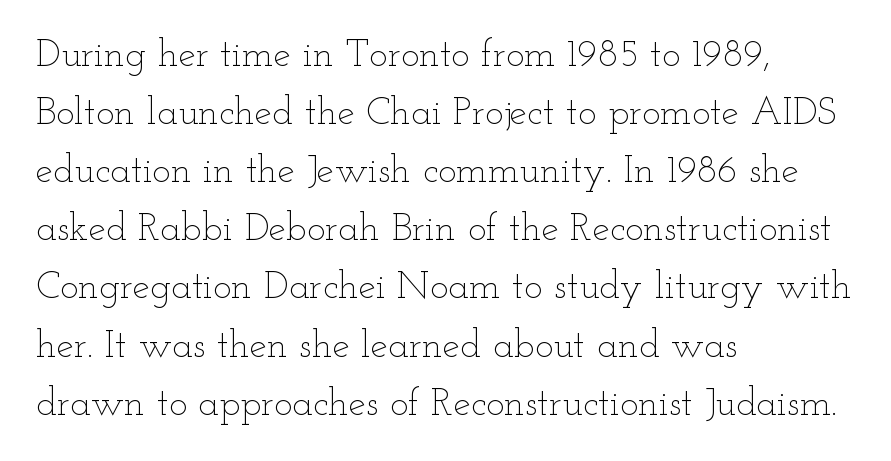
{"italic": "no", "bold": "no", "weight": "thin", "width": "wide", "stroke_contrast": "low", "x_height": "small", "monospaced": "no", "underline": "no", "align": "left", "line_spacing": "normal", "line_spacing_ratio": 1.49, "letter_spacing": "normal", "letter_spacing_em": 0.0, "glyph_px": 39}
